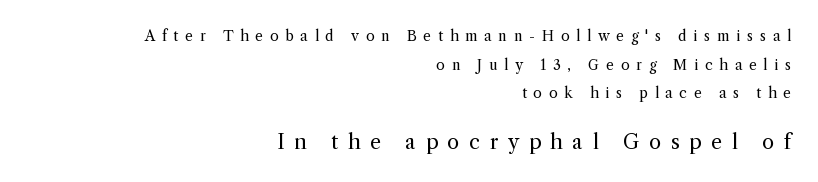
Q: Is the text bold? A: No.
Q: Is the text italic (slanted)? A: No, it is upright.
Q: Is the text underlined? A: No.
Q: How is the paragraph aligned? A: Right-aligned.
Q: Is the spacing between letters normal or unusually wide? A: Unusually wide.
Q: Is the spacing between lines tight, normal or loose? A: Loose.
Q: Which block of text is set in a larger size, the first (top) or the second (bottom)? A: The second (bottom) one.
